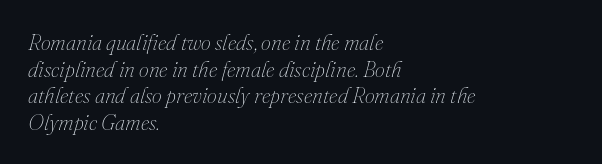
The image shows 22 px text type, italic (leaning right); set left-aligned, line spacing 1.21x, normal letter spacing, not underlined.
